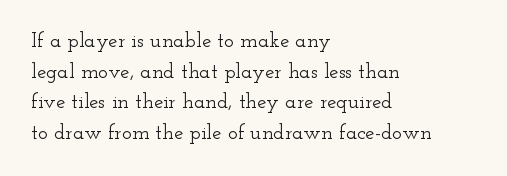
{"italic": "no", "underline": "no", "align": "left", "line_spacing": "normal", "line_spacing_ratio": 1.46, "letter_spacing": "normal", "letter_spacing_em": 0.0, "glyph_px": 21}
